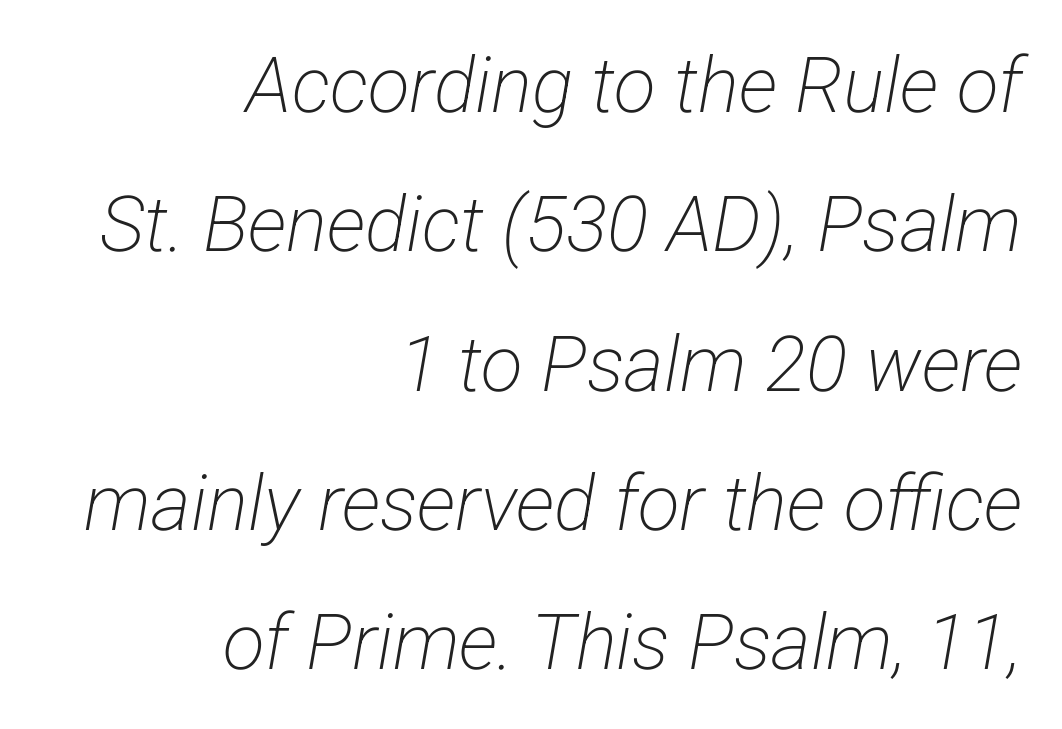
The image shows 77 px light, condensed sans-serif type; set right-aligned, line spacing 1.81x, normal letter spacing, not underlined; low stroke contrast and a medium x-height.
